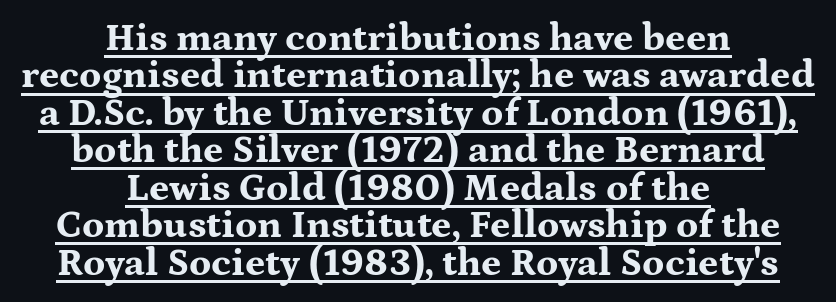
{"serif": "yes", "italic": "no", "bold": "yes", "weight": "bold", "width": "wide", "stroke_contrast": "medium", "x_height": "medium", "monospaced": "no", "underline": "yes", "align": "center", "line_spacing": "tight", "line_spacing_ratio": 0.96, "letter_spacing": "normal", "letter_spacing_em": 0.0, "glyph_px": 39}
